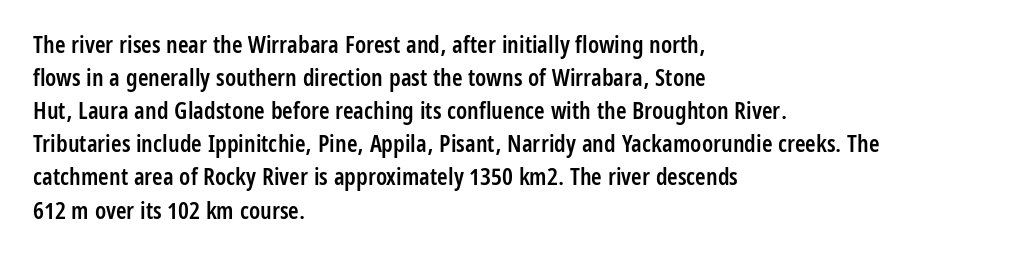
{"italic": "no", "bold": "semi", "underline": "no", "align": "left", "line_spacing": "normal", "line_spacing_ratio": 1.38, "letter_spacing": "normal", "letter_spacing_em": 0.0, "glyph_px": 24}
